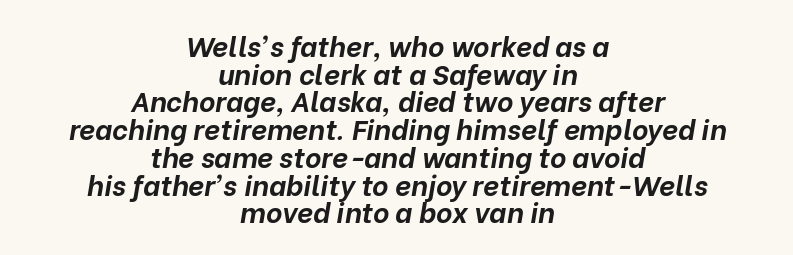
You could not count columns in this text — the font is proportionally spaced. Typesetter's note: full bold, strokes at maximum text heaviness. If you measured baseline to baseline, you'd find a short distance. This sample uses an oblique cut, with every glyph tilted off the vertical. Spacing between characters is what you'd get straight out of the box. Caption: multi-line text, centered on the measure.
